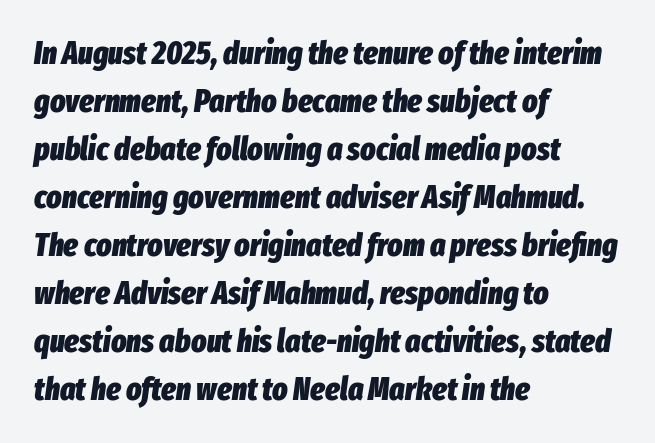
The image shows 32 px heavy, condensed type, italic (leaning right); set left-aligned, normal line spacing (1.5x), normal letter spacing, not underlined; low stroke contrast and a medium x-height.
